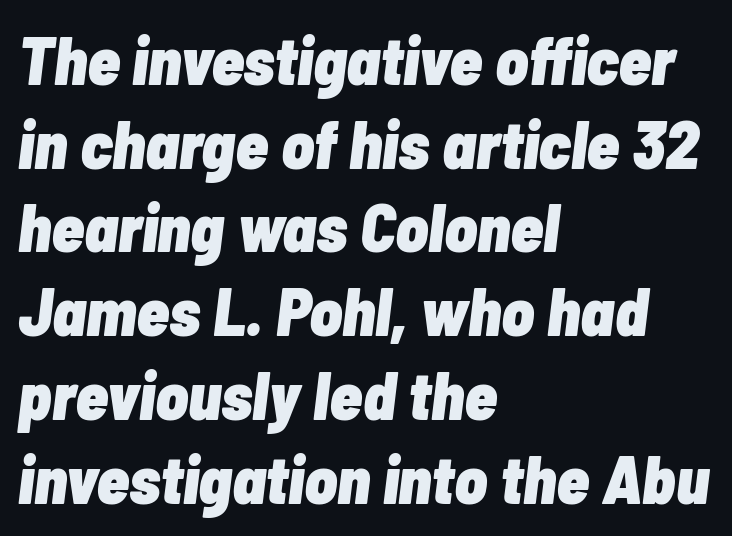
Proportional: the letters do not fall into vertical columns. One-word summary of the alignment: left. Does the leading feel generous? No, just average. A dark, heavy texture on the line: the type is bold. Style check: oblique.
